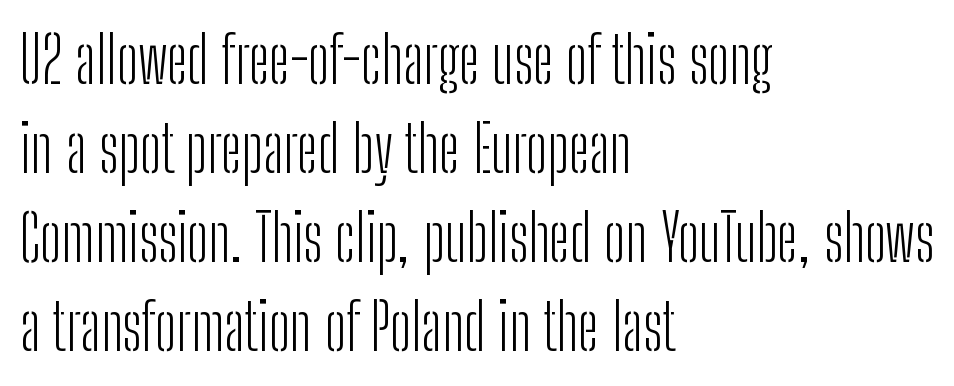
The image shows 65 px light, condensed sans-serif type, upright; set left-aligned, normal line spacing (1.37x), normal letter spacing, not underlined; low stroke contrast and a medium x-height.
